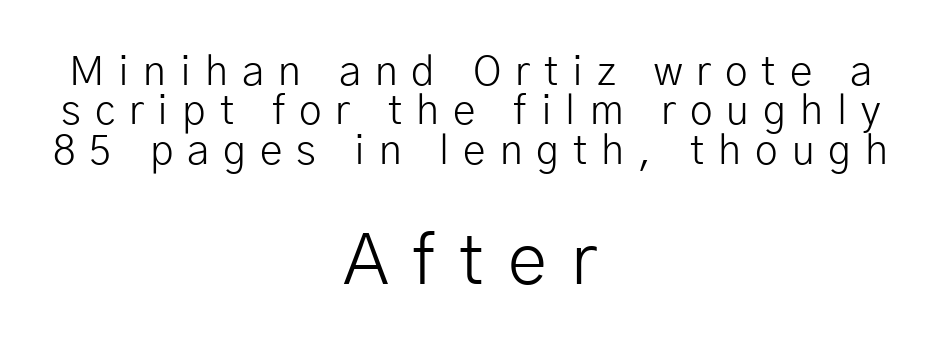
The lines are quadded center. The tracking reads as deliberately expanded to a designer's eye. Stroke thickness stays within the range of a standard reading face or lighter. Observe the absence of serifs on each vertical stroke in this sample. Each row of text sits above clean, open space. Character widths vary here, with narrow letters taking less room than wide ones.
